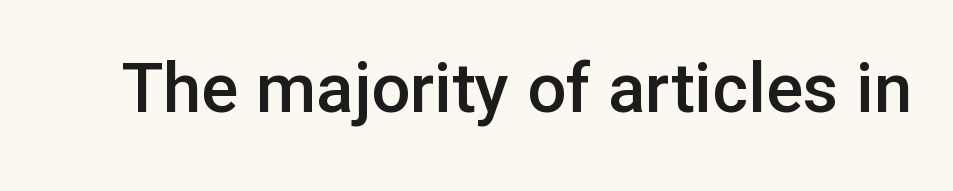
{"serif": "no", "italic": "no", "bold": "semi", "weight": "semibold", "width": "normal", "stroke_contrast": "low", "x_height": "medium", "monospaced": "no", "underline": "no", "letter_spacing": "normal", "letter_spacing_em": 0.0, "glyph_px": 69}
